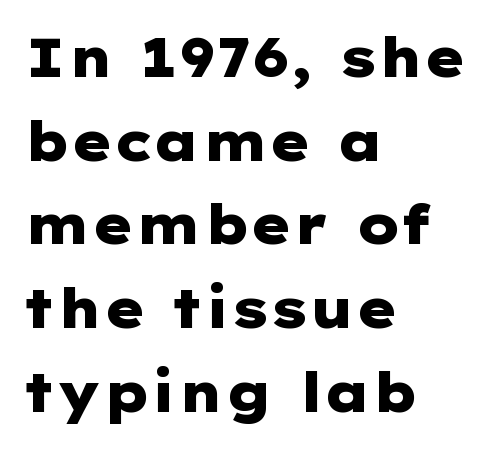
Q: Is the text bold? A: Yes.
Q: Is the text italic (slanted)? A: No, it is upright.
Q: Is the typeface a serif or a sans-serif typeface? A: Sans-serif.
Q: Is the text underlined? A: No.
Q: How is the paragraph aligned? A: Left-aligned.
Q: Is the spacing between letters normal or unusually wide? A: Normal.
Q: Is the spacing between lines tight, normal or loose? A: Normal.
Q: Width (condensed, normal, or wide)? A: Wide.
Q: Stroke contrast? A: Low.
Q: x-height? A: Medium.
